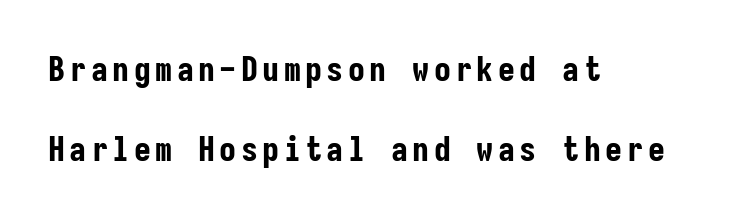
A typesetter would call this monospace, since all characters share one set width. Vertically, the passage feels expansive, rows floating well apart. These lines were composed using upright roman letters. Casual observation: everything's shoved over to the left.
